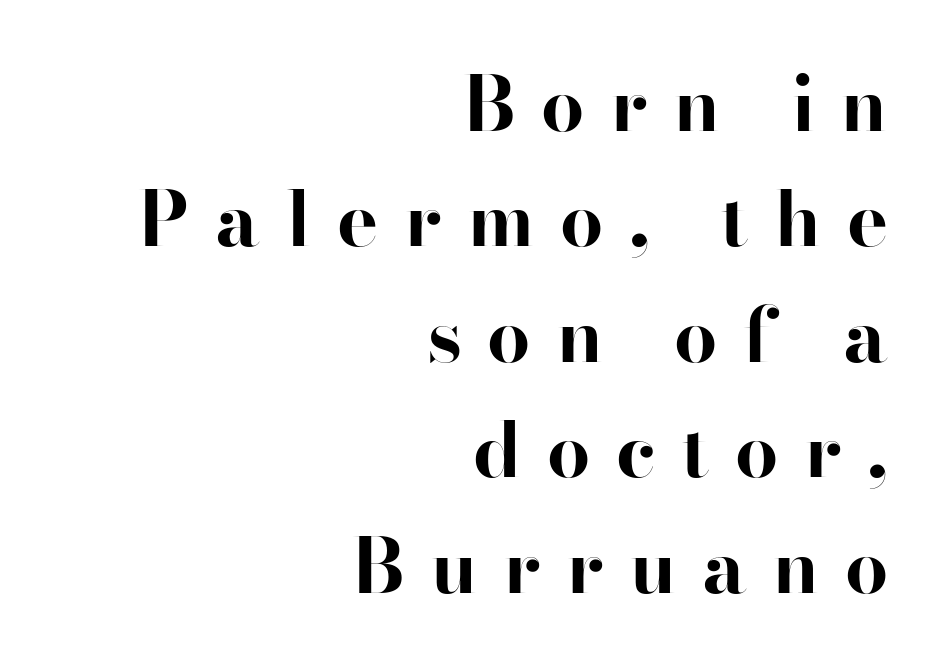
The image shows 77 px bold serif type, upright; set right-aligned, normal line spacing (1.5x), unusually wide letter spacing (+0.33 em), not underlined; high stroke contrast and a small x-height.
